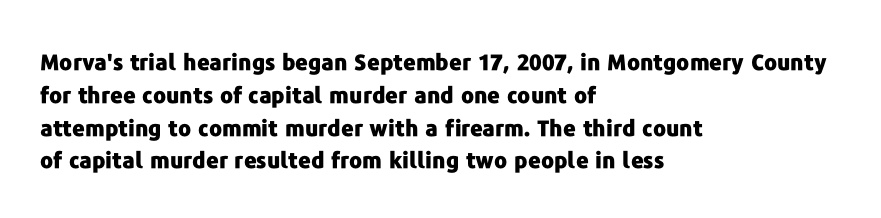
{"italic": "no", "bold": "yes", "underline": "no", "align": "left", "line_spacing": "normal", "line_spacing_ratio": 1.49, "letter_spacing": "normal", "letter_spacing_em": 0.0, "glyph_px": 22}
